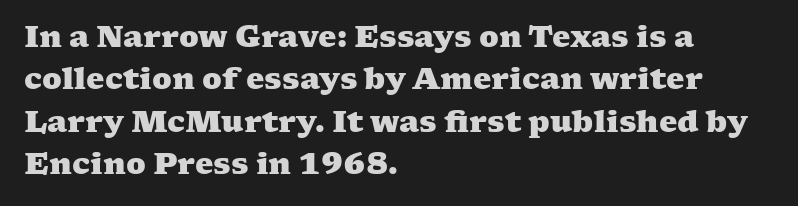
The image shows 29 px heavy, wide serif type; set left-aligned, normal line spacing (1.46x), normal letter spacing, not underlined; medium stroke contrast and a medium x-height.
